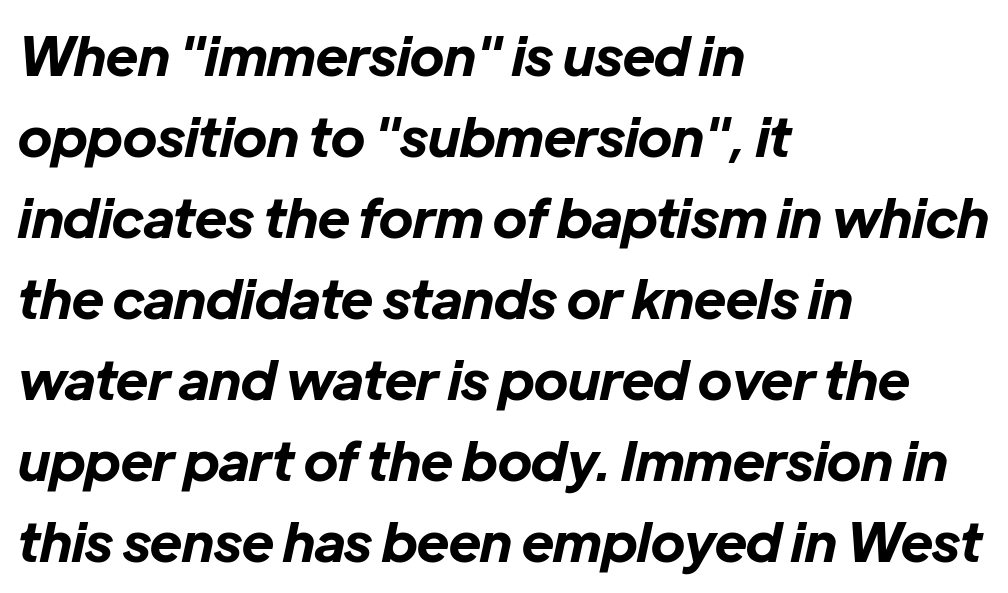
The image shows 54 px bold type, italic (leaning right); set left-aligned, normal line spacing (1.5x), normal letter spacing, not underlined; low stroke contrast and a medium x-height.
